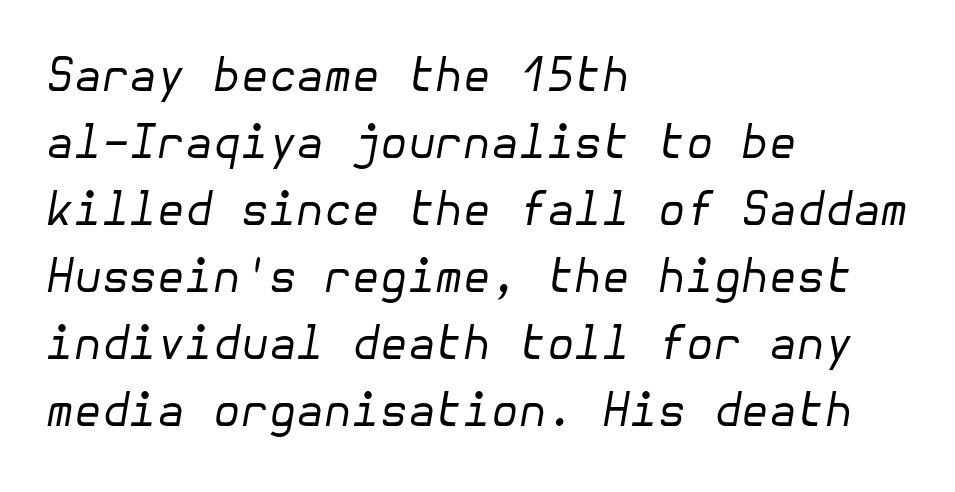
Is the letter spacing exaggerated? No — it looks like the ordinary default. Compared with ordinary roman type, these characters are visibly tilted. The space directly below the letters is spotless. Every row of glyphs begins at an identical x-position on the left. The vertical gap from one line to the next is medium. This is not heavy type; no bold has been used.
